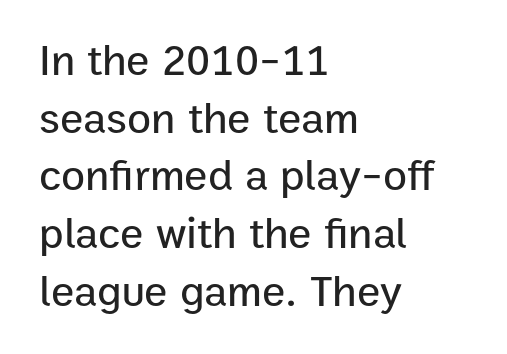
Q: Is the text italic (slanted)? A: No, it is upright.
Q: Is the typeface a serif or a sans-serif typeface? A: Sans-serif.
Q: Is the text underlined? A: No.
Q: How is the paragraph aligned? A: Left-aligned.
Q: Is the spacing between letters normal or unusually wide? A: Normal.
Q: Is the spacing between lines tight, normal or loose? A: Normal.
Q: Width (condensed, normal, or wide)? A: Normal.
Q: Stroke contrast? A: Low.
Q: x-height? A: Medium.
Q: Monospaced? A: No.
